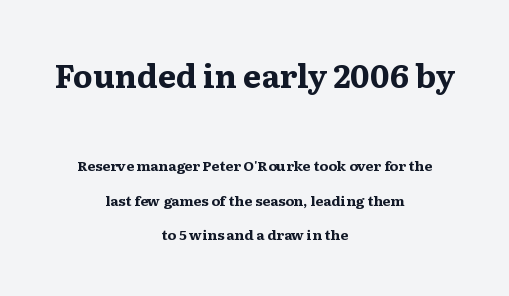
{"serif": "yes", "italic": "no", "bold": "yes", "weight": "bold", "width": "wide", "stroke_contrast": "medium", "x_height": "medium", "monospaced": "no", "underline": "no", "align": "center", "line_spacing": "loose", "line_spacing_ratio": 2.46, "letter_spacing": "normal", "letter_spacing_em": 0.0, "larger_block": "first", "size_ratio": 2.29, "glyph_px": 32}
